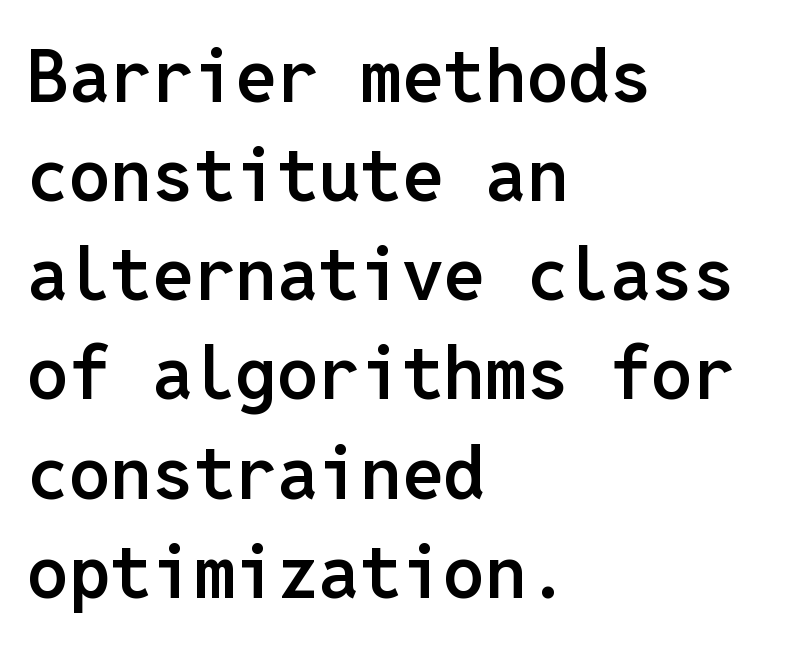
Nobody touched the tracking dial on this one. This sample uses a sans-serif face. These words are printed semibold, heavier than regular yet not bold. Has an underline been added? It has not.
